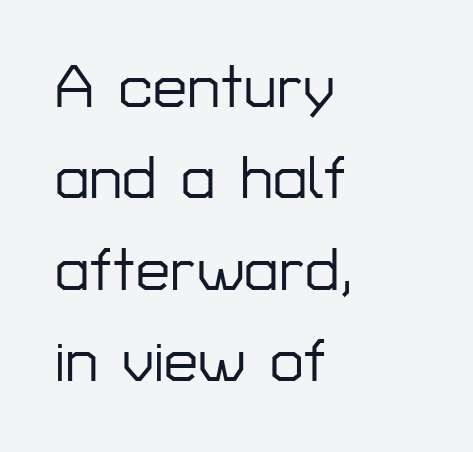
{"serif": "no", "italic": "no", "width": "normal", "stroke_contrast": "low", "x_height": "medium", "monospaced": "no", "underline": "no", "align": "left", "line_spacing": "normal", "line_spacing_ratio": 1.5, "letter_spacing": "normal", "letter_spacing_em": 0.0, "glyph_px": 61}
